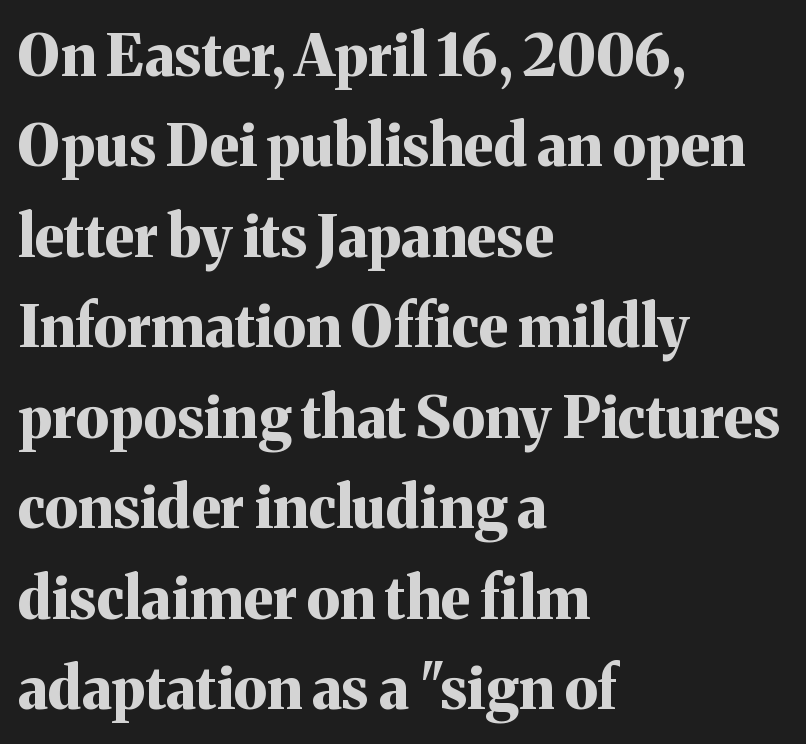
Q: Is the text bold? A: Yes.
Q: Is the text italic (slanted)? A: No, it is upright.
Q: Is the typeface a serif or a sans-serif typeface? A: Serif.
Q: Is the text underlined? A: No.
Q: How is the paragraph aligned? A: Left-aligned.
Q: Is the spacing between letters normal or unusually wide? A: Normal.
Q: Is the spacing between lines tight, normal or loose? A: Normal.
Q: Width (condensed, normal, or wide)? A: Normal.
Q: Stroke contrast? A: Medium.
Q: x-height? A: Medium.
Q: Monospaced? A: No.
